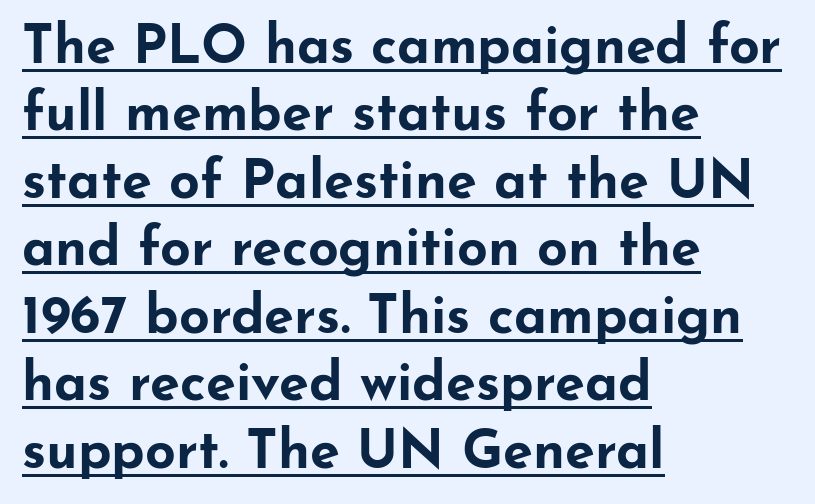
This is underlined copy, the kind a proofreader might mark for attention. These lines are set flush left with a ragged right edge. The passage shown has conventional tracking throughout. This sample has the flowing, uneven cadence of proportional lettering. Is there much room between lines? A standard amount, neither cramped nor airy. The text was rendered using a sans face with plain stroke endings.
